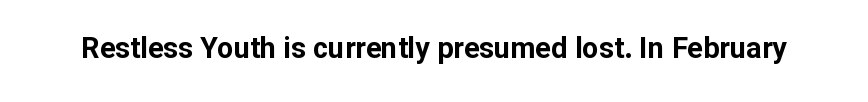
Every stem runs plumb, perpendicular to the baseline. The letters carry no serifs — their stems end cleanly without finishing strokes. The rendering uses natural spacing where letterforms have individual widths. Typographic density is high because the face is bold. Characters follow at the spacing the type designer built in. Any mark beneath the type? The region is blank.
